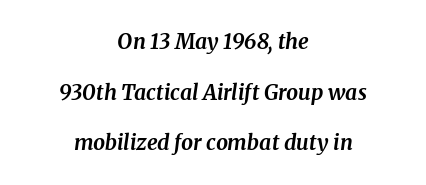
Q: Is the text bold? A: Yes.
Q: Is the text italic (slanted)? A: Yes, it leans right by about 8 degrees.
Q: Is the text underlined? A: No.
Q: How is the paragraph aligned? A: Centered.
Q: Is the spacing between letters normal or unusually wide? A: Normal.
Q: Is the spacing between lines tight, normal or loose? A: Loose.
